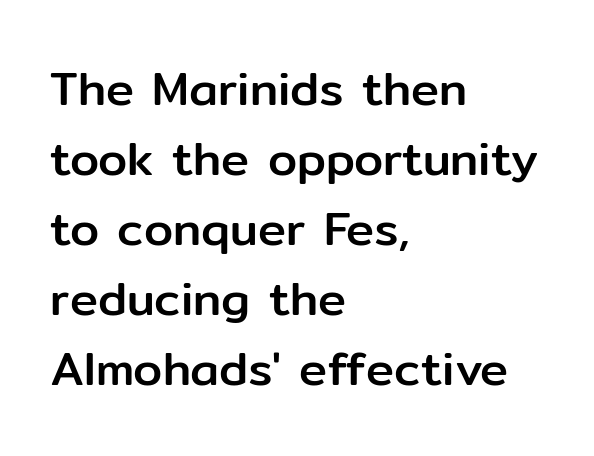
{"serif": "no", "italic": "no", "width": "normal", "stroke_contrast": "low", "x_height": "medium", "monospaced": "no", "underline": "no", "align": "left", "line_spacing": "normal", "line_spacing_ratio": 1.49, "letter_spacing": "normal", "letter_spacing_em": 0.0, "glyph_px": 47}
